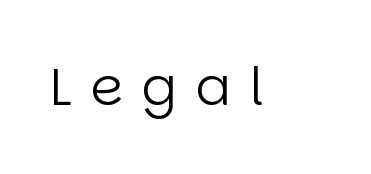
The letters carry no serifs — their stems end cleanly without finishing strokes. Here the glyphs are tracked loosely, breaking word shapes into spaced letters. Is this a heavy cut? Hardly; it is regular or lighter. Varying glyph widths throughout — classic text-font behaviour.
